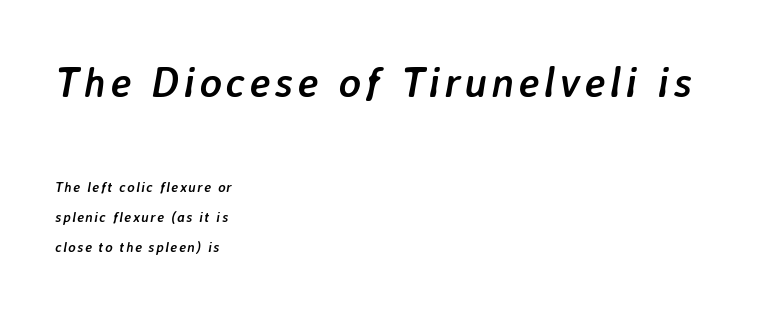
Q: Is the text bold? A: Yes.
Q: Is the text italic (slanted)? A: Yes, it leans right by about 7 degrees.
Q: Is the text underlined? A: No.
Q: How is the paragraph aligned? A: Left-aligned.
Q: Is the spacing between lines tight, normal or loose? A: Loose.
Q: Which block of text is set in a larger size, the first (top) or the second (bottom)? A: The first (top) one.
Q: Width (condensed, normal, or wide)? A: Normal.
Q: Stroke contrast? A: Low.
Q: x-height? A: Medium.
Q: Monospaced? A: No.
